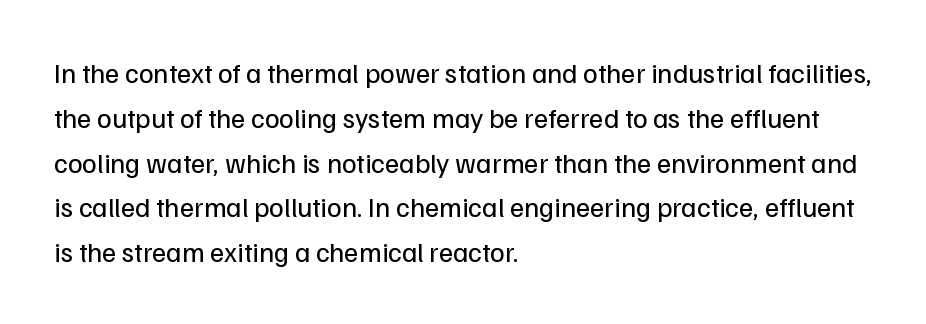
The image shows 28 px regular-weight sans-serif type, upright; set left-aligned, normal line spacing (1.6x), normal letter spacing, not underlined; low stroke contrast and a medium x-height.
